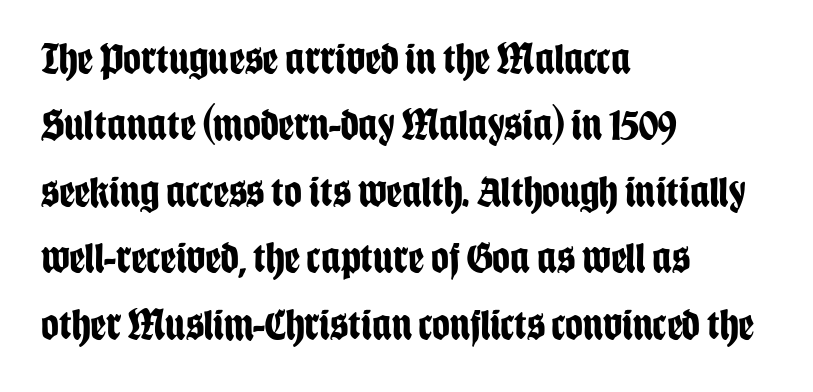
Q: Is the text bold? A: Yes.
Q: Is the text italic (slanted)? A: No, it is upright.
Q: Is the typeface a serif or a sans-serif typeface? A: Sans-serif.
Q: Is the text underlined? A: No.
Q: How is the paragraph aligned? A: Left-aligned.
Q: Is the spacing between letters normal or unusually wide? A: Normal.
Q: Is the spacing between lines tight, normal or loose? A: Normal.
Q: Width (condensed, normal, or wide)? A: Condensed.
Q: Stroke contrast? A: Low.
Q: x-height? A: Large.
Q: Monospaced? A: No.
